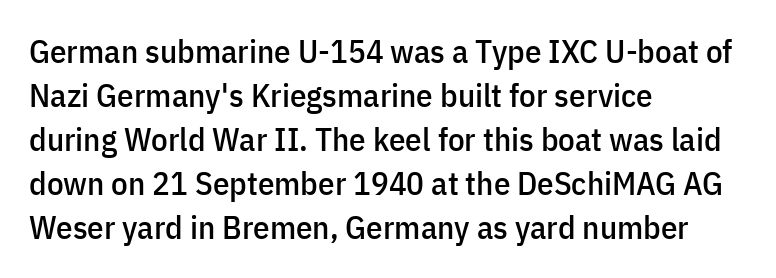
The block of text has a typical density, with ordinary space between rows. The lines in this sample share a left origin and differ only in where they stop. The words here are not underlined. The font family rendered here belongs to the sans-serif group.
